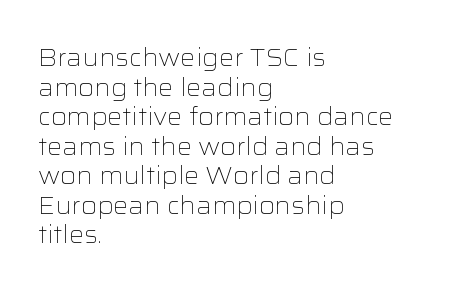
Words appear dense and cohesive because spacing is normal. Stem width sits at or under what a default text font uses. Honestly, there is no underline to notice here at all. The lettering stays uniformly vertical, giving the passage a roman look.
